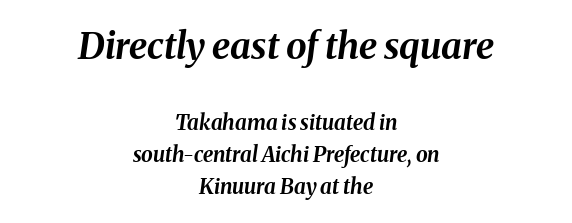
Q: Is the text bold? A: Yes.
Q: Is the text italic (slanted)? A: Yes, it leans right by about 8 degrees.
Q: Is the text underlined? A: No.
Q: How is the paragraph aligned? A: Centered.
Q: Is the spacing between letters normal or unusually wide? A: Normal.
Q: Is the spacing between lines tight, normal or loose? A: Normal.
Q: Which block of text is set in a larger size, the first (top) or the second (bottom)? A: The first (top) one.
Q: Width (condensed, normal, or wide)? A: Normal.
Q: Stroke contrast? A: Medium.
Q: x-height? A: Medium.
Q: Monospaced? A: No.
